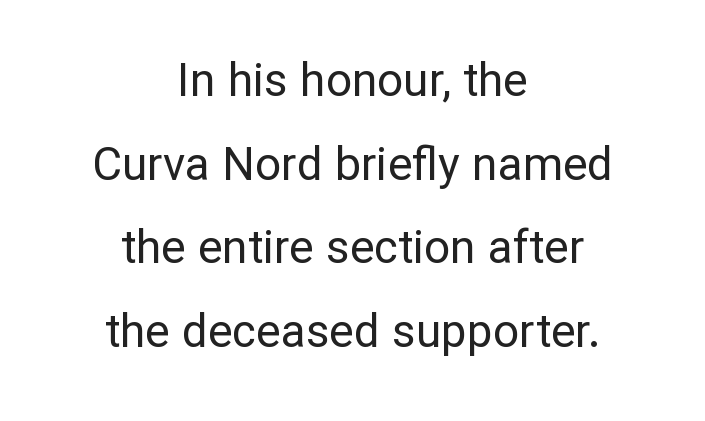
The letters carry no serifs — their stems end cleanly without finishing strokes. Do the characters align in a grid? No, the font is proportional. Caption: face not bold, strokes unweighted. Underline: absent. Caption: standard tracking, unaltered.
